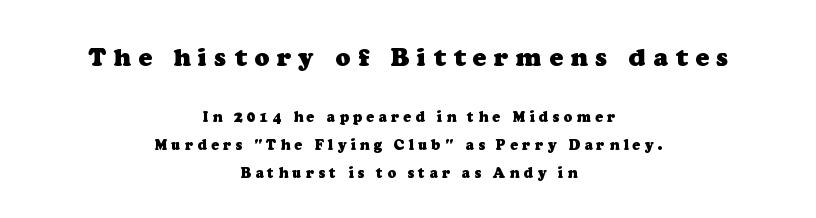
The letters are bold, with thick, heavy strokes. Rule under the text: the space is simply empty. Students, observe: this is what heavily led, spacious text looks like. Here the first block reads like a headline and the second like body copy. The paragraph has two soft edges and a firm central axis. Characters follow at a spacing far wider than the type designer built in.
